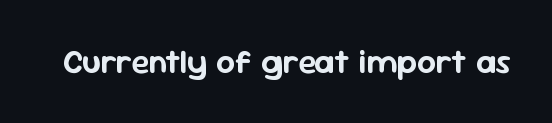
{"serif": "no", "italic": "no", "width": "normal", "stroke_contrast": "low", "x_height": "medium", "monospaced": "no", "underline": "no", "letter_spacing": "normal", "letter_spacing_em": 0.0, "glyph_px": 33}
